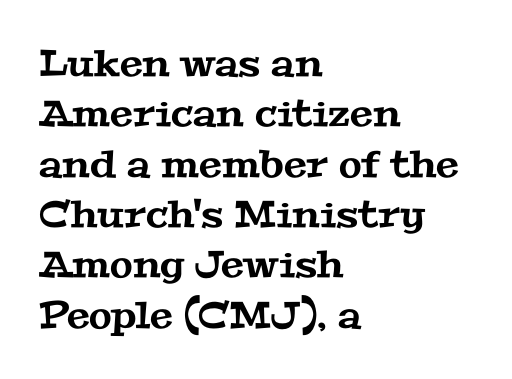
{"serif": "yes", "width": "wide", "stroke_contrast": "medium", "x_height": "medium", "monospaced": "no", "underline": "no", "align": "left", "line_spacing": "normal", "line_spacing_ratio": 1.36, "letter_spacing": "normal", "letter_spacing_em": 0.0, "glyph_px": 37}
